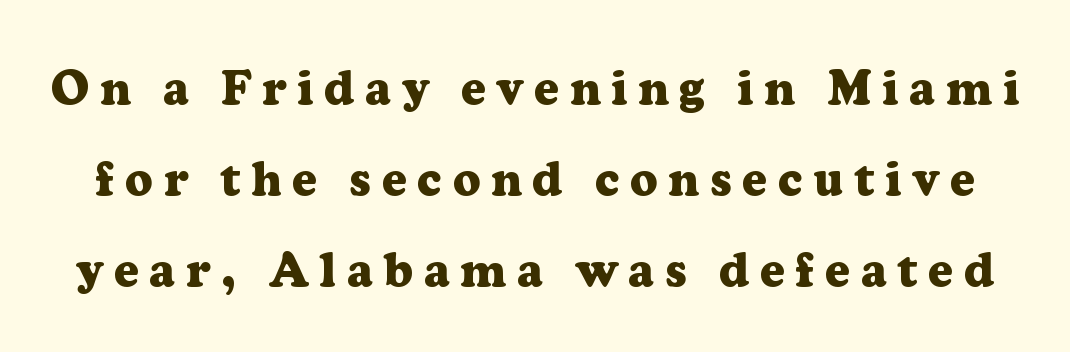
The image shows 48 px heavy serif type, upright; set loose line spacing (1.9x), unusually wide letter spacing (+0.22 em), not underlined; low stroke contrast and a medium x-height.
